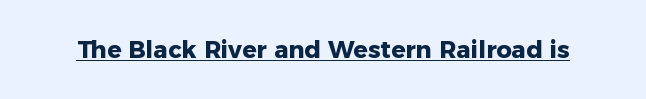
Q: Is the text bold? A: Yes.
Q: Is the text italic (slanted)? A: No, it is upright.
Q: Is the text underlined? A: Yes.
Q: Is the spacing between letters normal or unusually wide? A: Normal.
